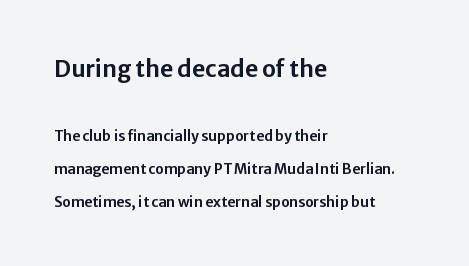
The image shows 23 px text type, upright; set left-aligned, loose line spacing (2.37x), normal letter spacing, not underlined; the first (top) block is 1.64x larger.
